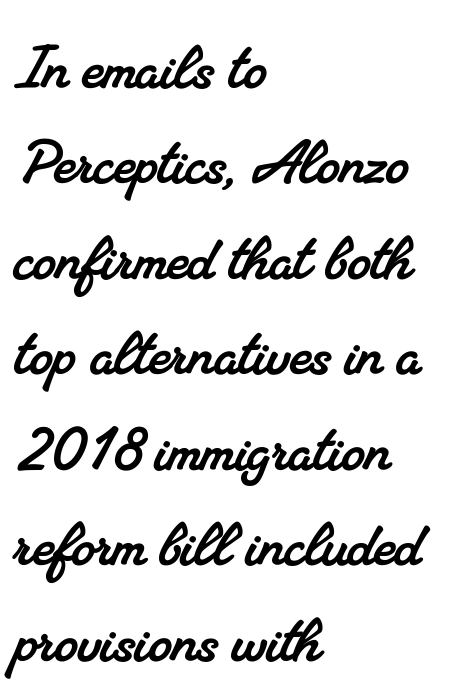
The image shows 74 px serif type; set left-aligned, normal line spacing (1.29x), normal letter spacing, not underlined; medium stroke contrast and a small x-height.
